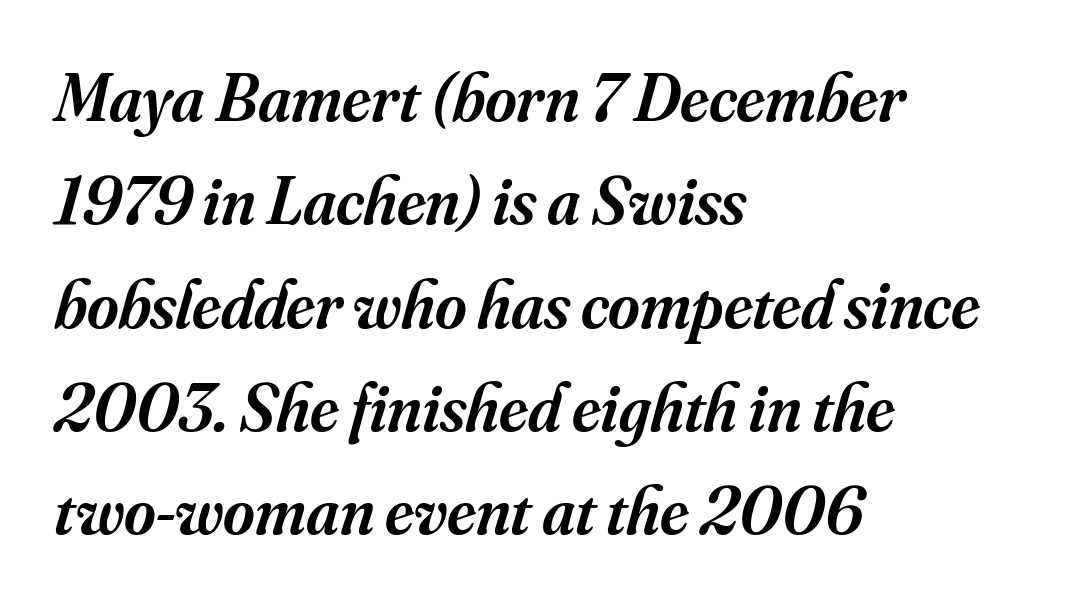
Varying glyph widths throughout — classic text-font behaviour. Notice how the passage keeps a crisp vertical edge on the left only. Every letter is mildly thick-stroked: semibold rather than bold. Compared with ordinary roman type, these characters are visibly tilted. Tracking here is standard; glyphs follow each other at the usual distance. Descenders are the only things crossing below the line.
